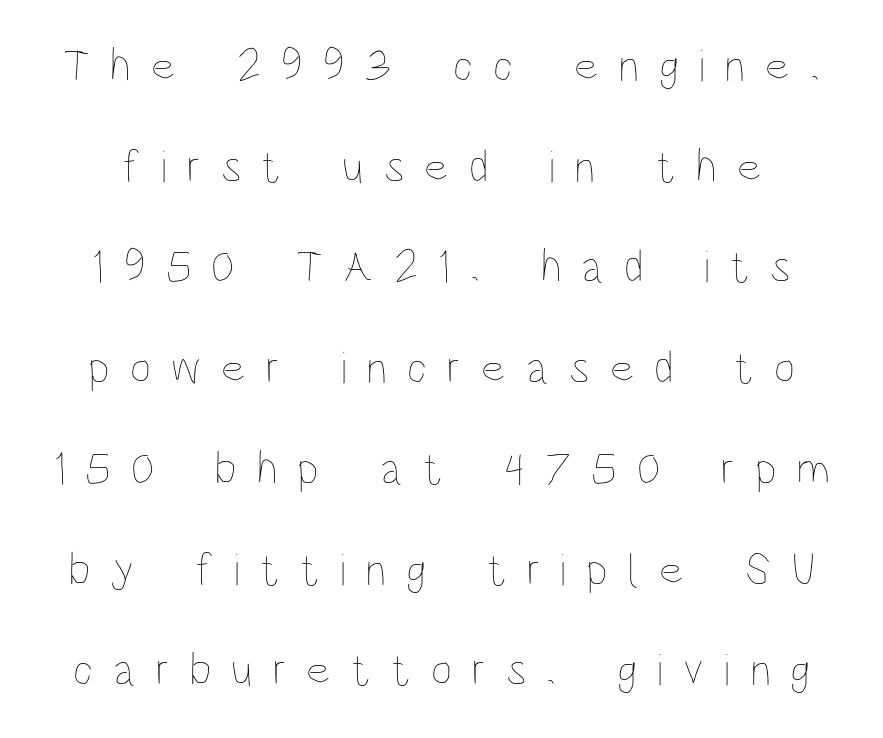
The image shows 46 px thin, condensed type, upright; set loose line spacing (2.19x), unusually wide letter spacing (+0.44 em), not underlined; low stroke contrast and a large x-height.
